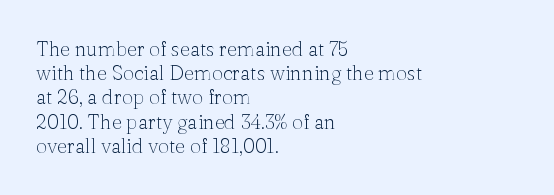
Tall strokes in this sample are plumb rather than angled. Decoration check: the copy has no underline. Words appear dense and cohesive because spacing is normal. The typesetter chose a ragged-right arrangement here.
